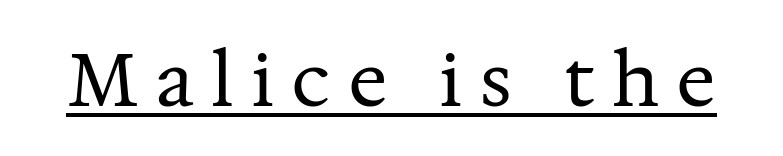
Q: Is the text bold? A: No.
Q: Is the text italic (slanted)? A: No, it is upright.
Q: Is the typeface a serif or a sans-serif typeface? A: Serif.
Q: Is the text underlined? A: Yes.
Q: Is the spacing between letters normal or unusually wide? A: Unusually wide.
Q: Width (condensed, normal, or wide)? A: Normal.
Q: Stroke contrast? A: Medium.
Q: x-height? A: Medium.
Q: Monospaced? A: No.
